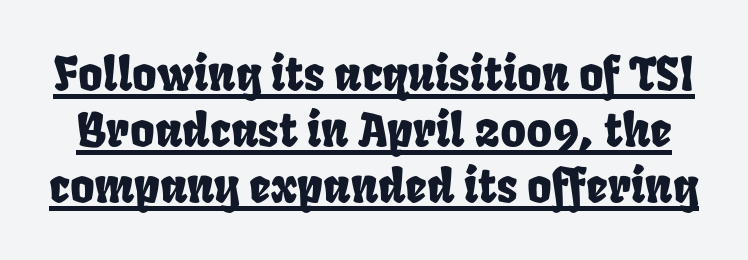
{"width": "condensed", "stroke_contrast": "low", "x_height": "large", "monospaced": "no", "underline": "yes", "line_spacing_ratio": 1.19, "letter_spacing": "normal", "letter_spacing_em": 0.0, "glyph_px": 47}
